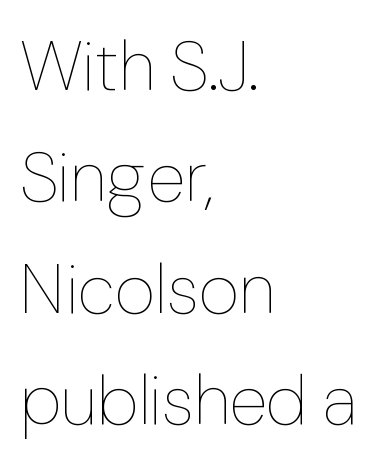
The image shows 70 px thin type, upright; set left-aligned, normal line spacing (1.59x), normal letter spacing, not underlined; low stroke contrast and a medium x-height.
